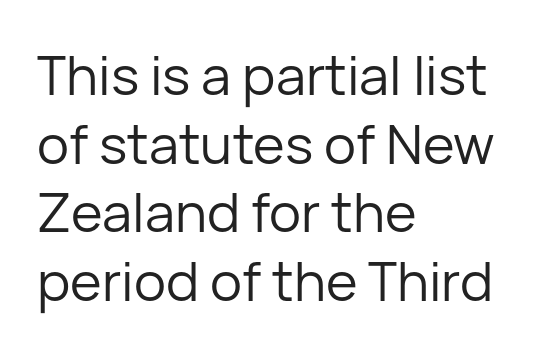
Heaviness? Minimal to ordinary, like unemphasized prose. Designer's note — italics off, roman on. Normally led — the rows are evenly, conventionally spaced. If you drew a ruler down the left edge, every line would touch it.
